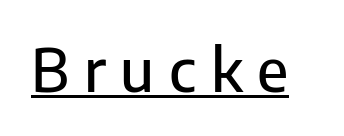
{"serif": "no", "italic": "no", "width": "normal", "stroke_contrast": "low", "x_height": "medium", "monospaced": "no", "underline": "yes", "letter_spacing": "wide", "letter_spacing_em": 0.25, "glyph_px": 59}
